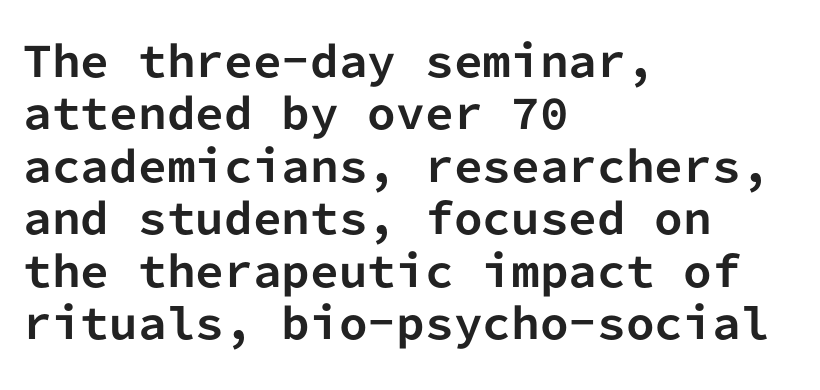
These lines are set flush left with a ragged right edge. Designer's note — italics off, roman on. The face used here has the dense, thick strokes of a bold. The designer left line spacing at the default.
